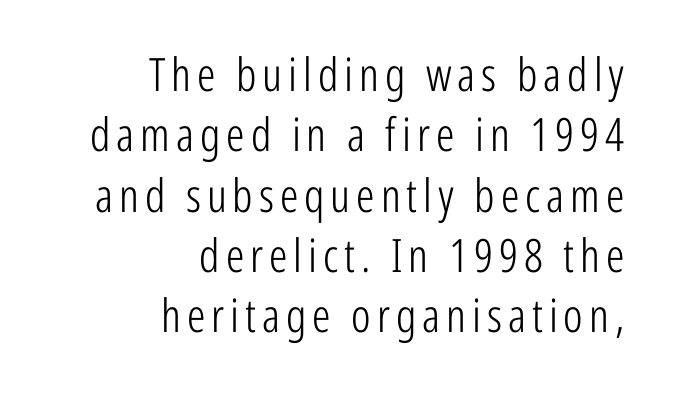
The image shows 46 px light, condensed sans-serif type, upright; set right-aligned, normal line spacing (1.31x), not underlined; low stroke contrast and a medium x-height.
